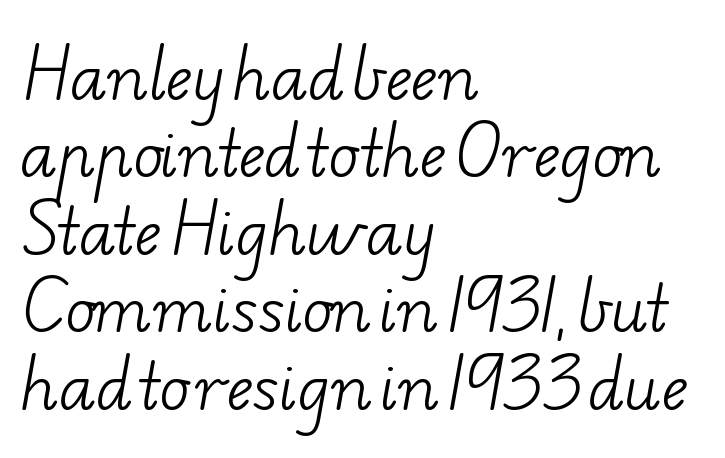
The block of text has a typical density, with ordinary space between rows. Words appear dense and cohesive because spacing is normal. These lines are rendered in a variable-pitch font. Stems and bowls with no extra thickness — not bold. Underline: absent. Leftover space on each line is placed entirely after the last word.
